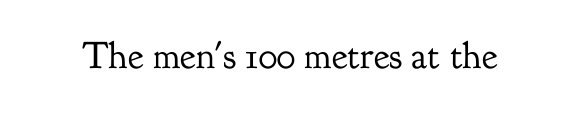
{"serif": "yes", "italic": "no", "bold": "no", "weight": "regular", "width": "normal", "stroke_contrast": "low", "x_height": "small", "monospaced": "no", "underline": "no", "letter_spacing": "normal", "letter_spacing_em": 0.0, "glyph_px": 38}
